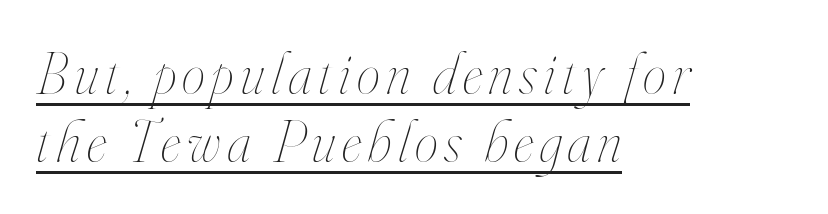
{"italic": "yes", "lean": "right", "slant_degrees": 16, "bold": "no", "weight": "thin", "width": "condensed", "stroke_contrast": "high", "x_height": "small", "monospaced": "no", "underline": "yes", "align": "left", "line_spacing": "tight", "line_spacing_ratio": 1.15, "glyph_px": 59}
